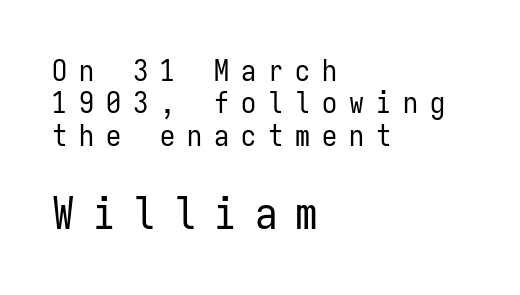
Q: Is the text bold? A: No.
Q: Is the text italic (slanted)? A: No, it is upright.
Q: Is the typeface a serif or a sans-serif typeface? A: Sans-serif.
Q: Is the text underlined? A: No.
Q: How is the paragraph aligned? A: Left-aligned.
Q: Is the spacing between letters normal or unusually wide? A: Unusually wide.
Q: Is the spacing between lines tight, normal or loose? A: Tight.
Q: Which block of text is set in a larger size, the first (top) or the second (bottom)? A: The second (bottom) one.
Q: Width (condensed, normal, or wide)? A: Condensed.
Q: Stroke contrast? A: Low.
Q: x-height? A: Medium.
Q: Monospaced? A: Yes.
